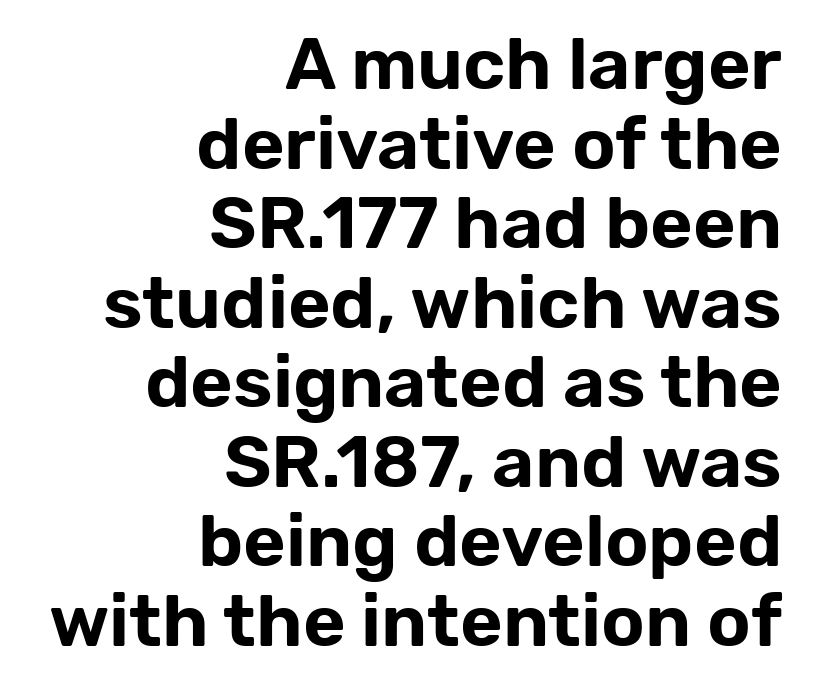
Q: Is the text italic (slanted)? A: No, it is upright.
Q: Is the typeface a serif or a sans-serif typeface? A: Sans-serif.
Q: Is the text underlined? A: No.
Q: How is the paragraph aligned? A: Right-aligned.
Q: Is the spacing between letters normal or unusually wide? A: Normal.
Q: Is the spacing between lines tight, normal or loose? A: Tight.
Q: Width (condensed, normal, or wide)? A: Normal.
Q: Stroke contrast? A: Low.
Q: x-height? A: Medium.
Q: Monospaced? A: No.
